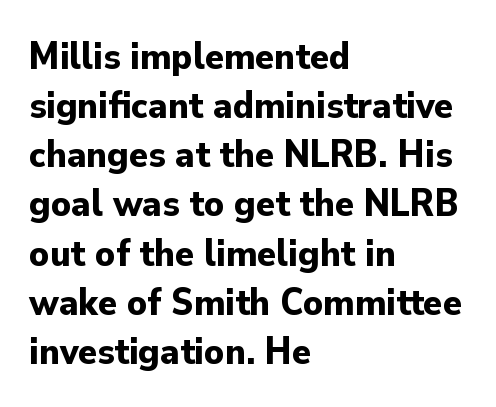
The image shows 39 px bold sans-serif type, upright; set left-aligned, normal line spacing (1.26x), normal letter spacing, not underlined; low stroke contrast and a small x-height.
